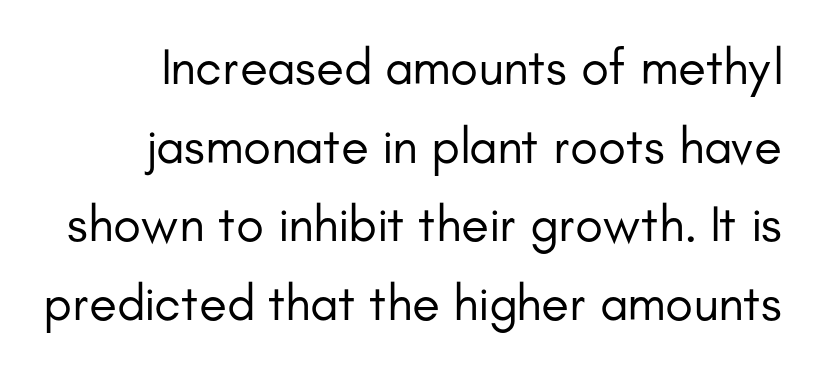
Q: Is the text bold? A: No.
Q: Is the text italic (slanted)? A: No, it is upright.
Q: Is the typeface a serif or a sans-serif typeface? A: Sans-serif.
Q: Is the text underlined? A: No.
Q: Is the spacing between letters normal or unusually wide? A: Normal.
Q: Is the spacing between lines tight, normal or loose? A: Normal.
Q: Width (condensed, normal, or wide)? A: Normal.
Q: Stroke contrast? A: Low.
Q: x-height? A: Small.
Q: Monospaced? A: No.
